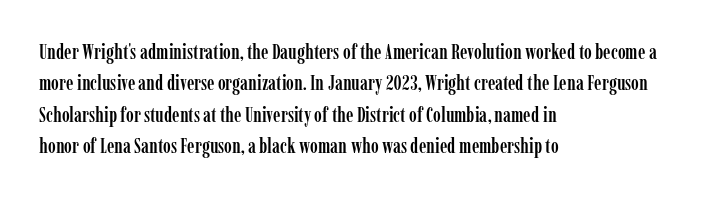
The image shows 21 px text type, upright; set left-aligned, normal line spacing (1.49x), normal letter spacing, not underlined.
